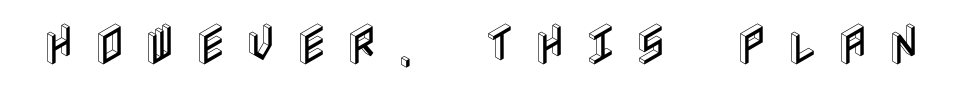
The image shows 45 px condensed type, upright; set unusually wide letter spacing (+0.39 em), not underlined; a large x-height.
